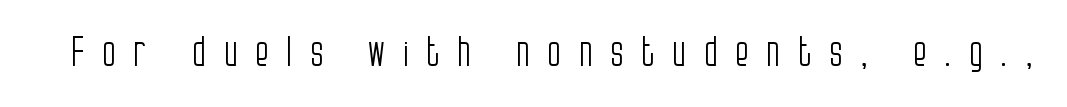
{"serif": "no", "italic": "no", "bold": "no", "weight": "light", "width": "condensed", "stroke_contrast": "low", "x_height": "large", "monospaced": "no", "underline": "no", "letter_spacing": "wide", "letter_spacing_em": 0.44, "glyph_px": 40}
